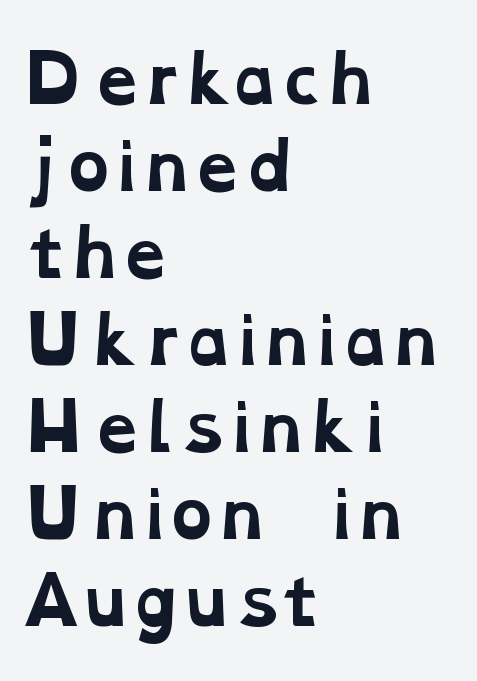
{"serif": "yes", "bold": "yes", "weight": "bold", "width": "wide", "stroke_contrast": "low", "x_height": "medium", "monospaced": "no", "underline": "no", "align": "left", "line_spacing": "normal", "line_spacing_ratio": 1.36, "letter_spacing": "normal", "letter_spacing_em": 0.0, "glyph_px": 64}
